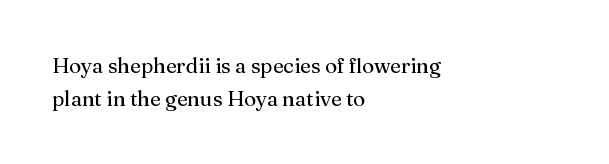
The image shows 21 px text type, upright; set left-aligned, normal line spacing (1.57x), normal letter spacing, not underlined.
